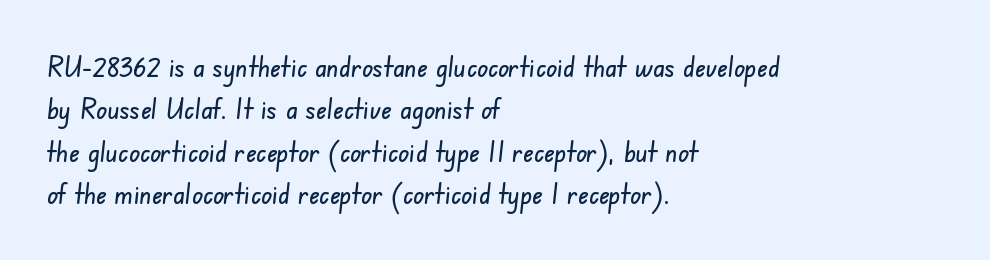
{"serif": "no", "width": "condensed", "stroke_contrast": "low", "x_height": "small", "monospaced": "no", "underline": "no", "align": "left", "line_spacing": "normal", "line_spacing_ratio": 1.46, "letter_spacing": "normal", "letter_spacing_em": 0.0, "glyph_px": 29}
